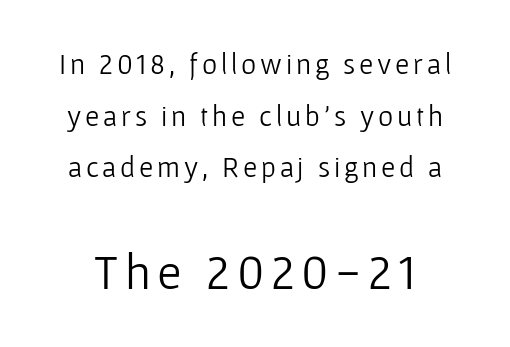
{"serif": "no", "italic": "no", "bold": "no", "weight": "light", "width": "normal", "stroke_contrast": "low", "x_height": "medium", "monospaced": "no", "underline": "no", "line_spacing_ratio": 1.78, "larger_block": "second", "size_ratio": 1.72, "glyph_px": 50}
